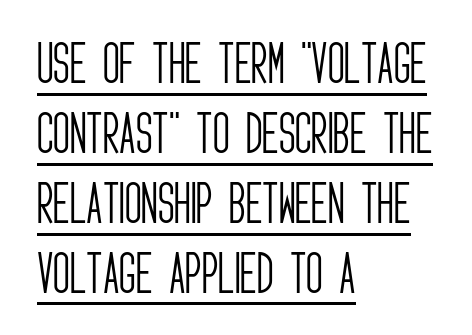
Q: Is the text bold? A: No.
Q: Is the text italic (slanted)? A: No, it is upright.
Q: Is the typeface a serif or a sans-serif typeface? A: Sans-serif.
Q: Is the text underlined? A: Yes.
Q: How is the paragraph aligned? A: Left-aligned.
Q: Is the spacing between letters normal or unusually wide? A: Normal.
Q: Is the spacing between lines tight, normal or loose? A: Normal.
Q: Width (condensed, normal, or wide)? A: Condensed.
Q: Stroke contrast? A: Low.
Q: x-height? A: Large.
Q: Monospaced? A: No.
